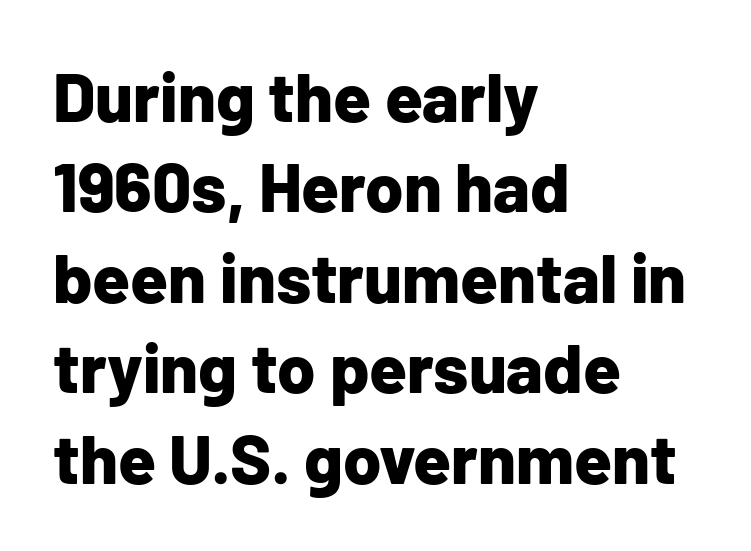
{"serif": "no", "italic": "no", "bold": "yes", "weight": "bold", "width": "normal", "stroke_contrast": "low", "x_height": "medium", "monospaced": "no", "underline": "no", "align": "left", "line_spacing": "normal", "line_spacing_ratio": 1.31, "letter_spacing": "normal", "letter_spacing_em": 0.0, "glyph_px": 69}
